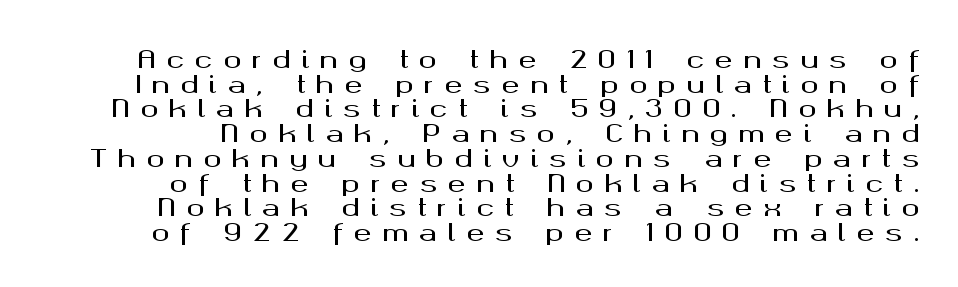
{"italic": "no", "underline": "no", "line_spacing": "tight", "line_spacing_ratio": 1.03, "letter_spacing": "wide", "letter_spacing_em": 0.44, "glyph_px": 24}
